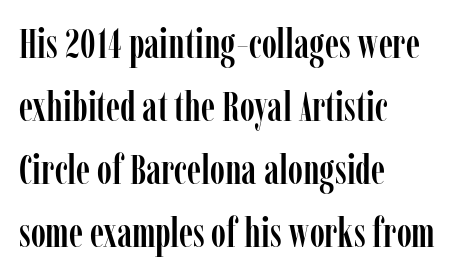
{"serif": "yes", "italic": "no", "width": "condensed", "stroke_contrast": "low", "x_height": "medium", "monospaced": "no", "underline": "no", "align": "left", "line_spacing": "normal", "line_spacing_ratio": 1.54, "letter_spacing": "normal", "letter_spacing_em": 0.0, "glyph_px": 41}
